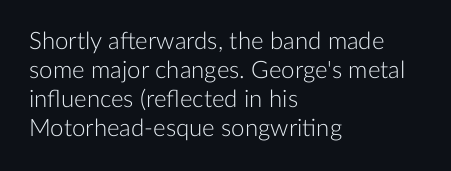
The strokes carry an ordinary text weight at most. Default kerning and tracking; the words read as compact shapes. The gap between lines stays unmarked. Does the lettering tilt? It doesn't — this is upright.
